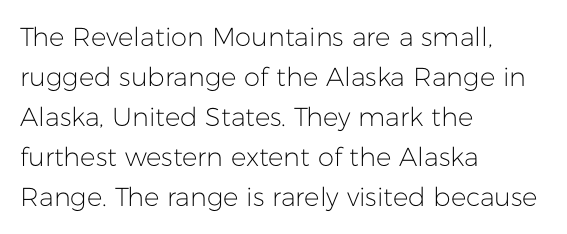
The image shows 26 px text type, upright; set left-aligned, normal line spacing (1.54x), normal letter spacing, not underlined.
